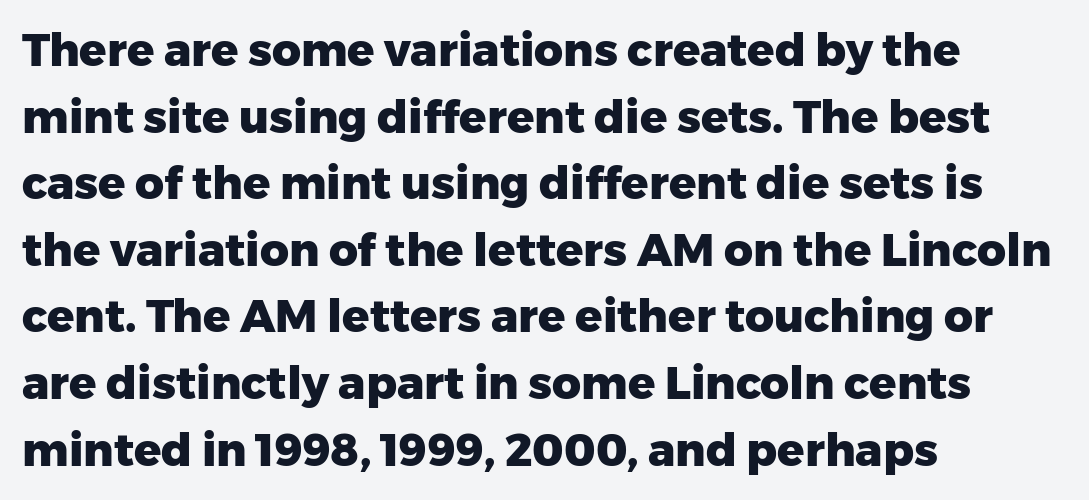
This sample has the flowing, uneven cadence of proportional lettering. Look at the tracking — it's just the regular setting, nothing added. Italic: no, the glyphs are upright roman. This sample uses a sans-serif face. Leftover space on each line is placed entirely after the last word. These lines sit exactly where default settings would place them.
